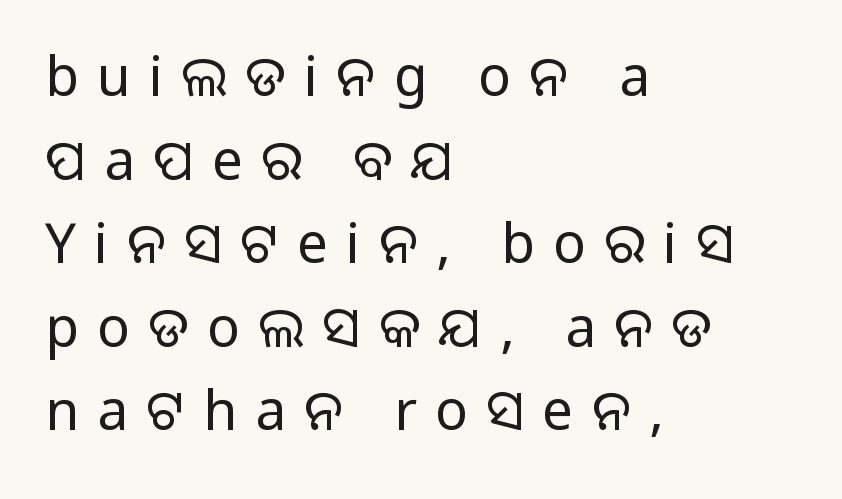
{"serif": "no", "italic": "no", "bold": "no", "weight": "regular", "width": "normal", "stroke_contrast": "low", "x_height": "large", "monospaced": "no", "underline": "no", "align": "left", "line_spacing": "normal", "line_spacing_ratio": 1.52, "letter_spacing": "wide", "letter_spacing_em": 0.33, "glyph_px": 55}
